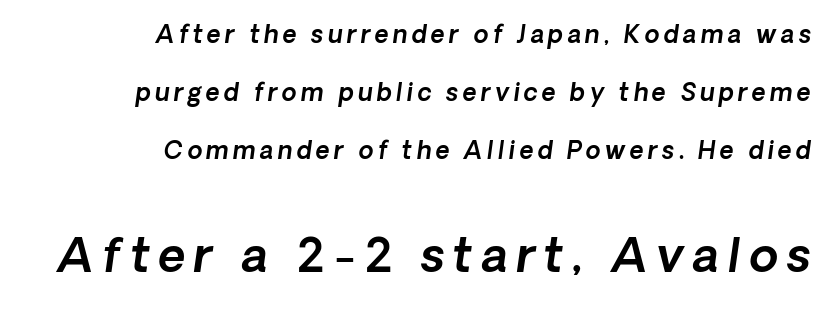
The image shows 47 px text type, italic (leaning right); set right-aligned, loose line spacing (2.41x), not underlined; the second (bottom) block is 1.96x larger; a medium x-height.
